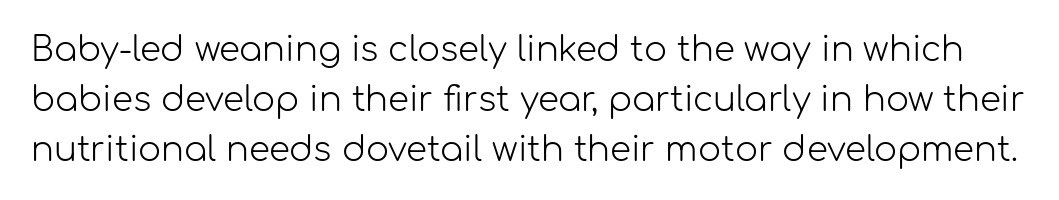
{"serif": "no", "italic": "no", "bold": "no", "weight": "light", "width": "normal", "stroke_contrast": "low", "x_height": "medium", "monospaced": "no", "underline": "no", "line_spacing": "normal", "line_spacing_ratio": 1.47, "letter_spacing": "normal", "letter_spacing_em": 0.0, "glyph_px": 34}
